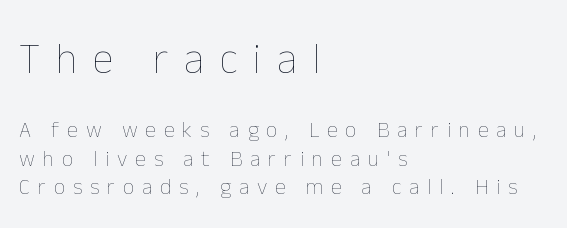
The image shows 43 px thin type, upright; set left-aligned, normal line spacing (1.3x), unusually wide letter spacing (+0.36 em), not underlined; the first (top) block is 1.95x larger; low stroke contrast and a medium x-height.
